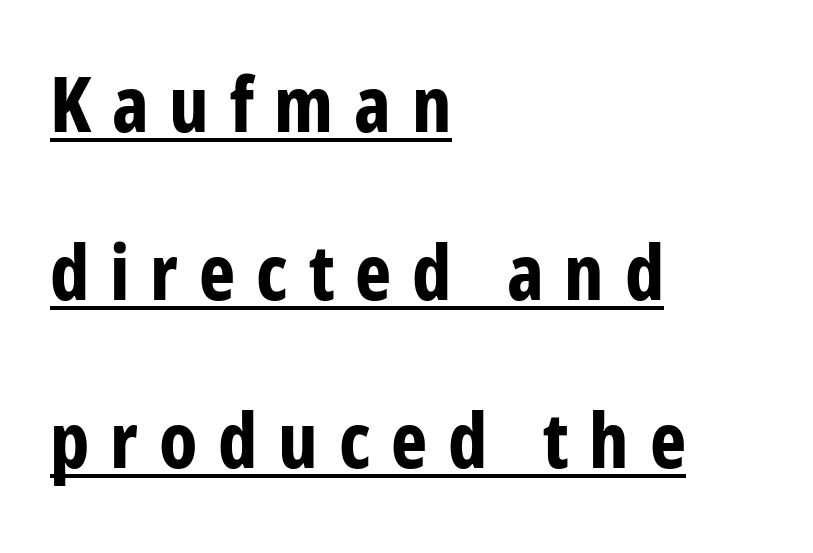
Q: Is the text bold? A: Yes.
Q: Is the text italic (slanted)? A: No, it is upright.
Q: Is the typeface a serif or a sans-serif typeface? A: Sans-serif.
Q: Is the text underlined? A: Yes.
Q: How is the paragraph aligned? A: Left-aligned.
Q: Is the spacing between letters normal or unusually wide? A: Unusually wide.
Q: Is the spacing between lines tight, normal or loose? A: Loose.
Q: Width (condensed, normal, or wide)? A: Condensed.
Q: Stroke contrast? A: Low.
Q: x-height? A: Medium.
Q: Monospaced? A: No.
